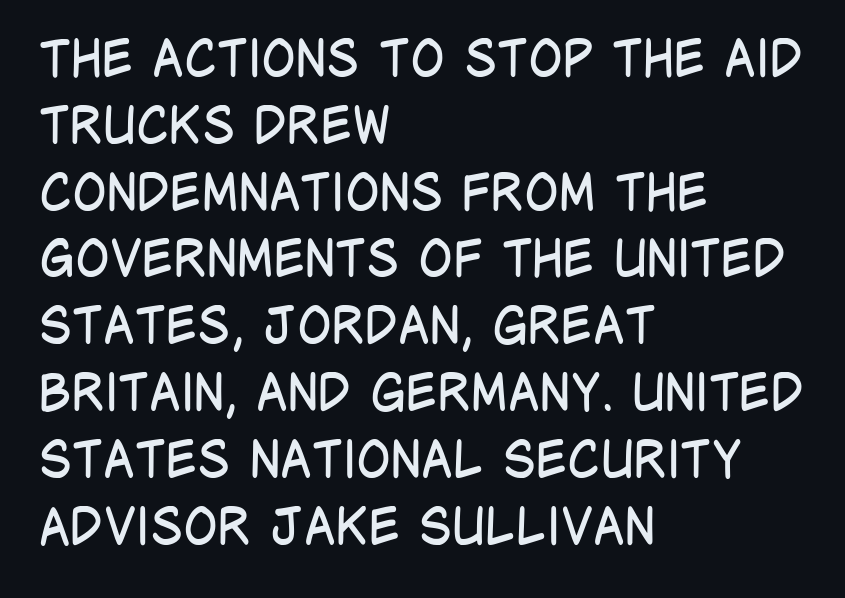
Q: Is the text bold? A: No.
Q: Is the text italic (slanted)? A: No, it is upright.
Q: Is the typeface a serif or a sans-serif typeface? A: Sans-serif.
Q: Is the text underlined? A: No.
Q: How is the paragraph aligned? A: Left-aligned.
Q: Is the spacing between letters normal or unusually wide? A: Normal.
Q: Is the spacing between lines tight, normal or loose? A: Normal.
Q: Width (condensed, normal, or wide)? A: Condensed.
Q: Stroke contrast? A: Low.
Q: x-height? A: Large.
Q: Monospaced? A: No.
